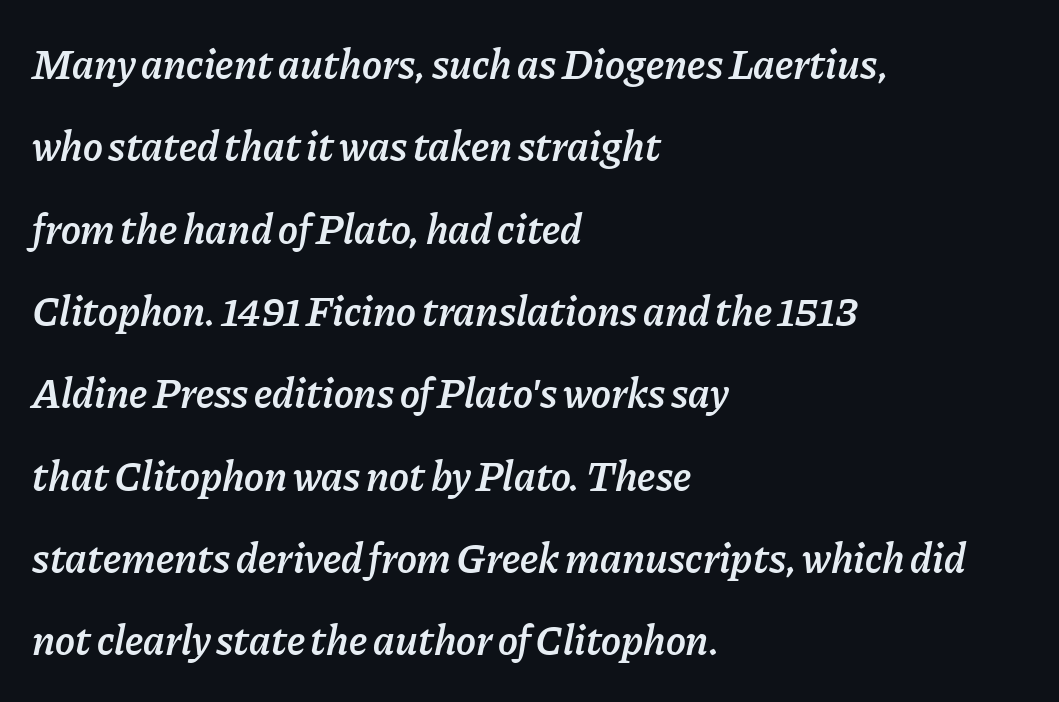
Whoever set this chose breathing room over compactness in the vertical rhythm. Is the type slanted? Yes — the strokes lean at a clear angle. Every letter is mildly thick-stroked: semibold rather than bold. These lines are rendered in a variable-pitch font. These lines stack with their left ends in a neat column. This sample uses plain, unmodified letter spacing.
